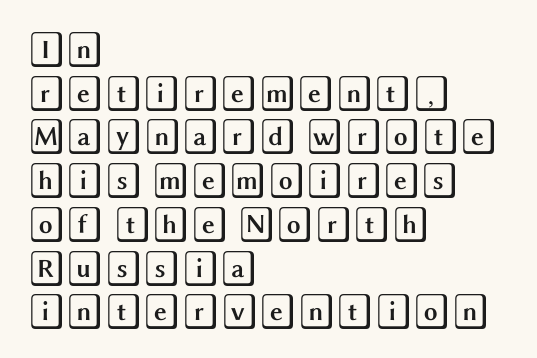
Q: Is the text italic (slanted)? A: No, it is upright.
Q: Is the text underlined? A: No.
Q: How is the paragraph aligned? A: Left-aligned.
Q: Is the spacing between letters normal or unusually wide? A: Normal.
Q: Is the spacing between lines tight, normal or loose? A: Normal.
Q: Width (condensed, normal, or wide)? A: Wide.
Q: x-height? A: Large.
